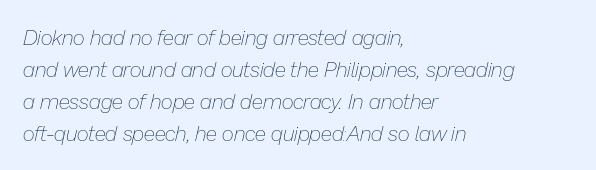
Q: Is the text bold? A: No.
Q: Is the text italic (slanted)? A: Yes, it leans right by about 13 degrees.
Q: Is the text underlined? A: No.
Q: How is the paragraph aligned? A: Left-aligned.
Q: Is the spacing between letters normal or unusually wide? A: Normal.
Q: Is the spacing between lines tight, normal or loose? A: Normal.
